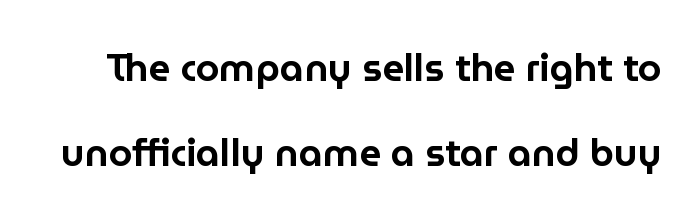
Q: Is the text italic (slanted)? A: No, it is upright.
Q: Is the typeface a serif or a sans-serif typeface? A: Sans-serif.
Q: Is the text underlined? A: No.
Q: Is the spacing between letters normal or unusually wide? A: Normal.
Q: Is the spacing between lines tight, normal or loose? A: Loose.
Q: Width (condensed, normal, or wide)? A: Normal.
Q: Stroke contrast? A: Low.
Q: x-height? A: Medium.
Q: Monospaced? A: No.
